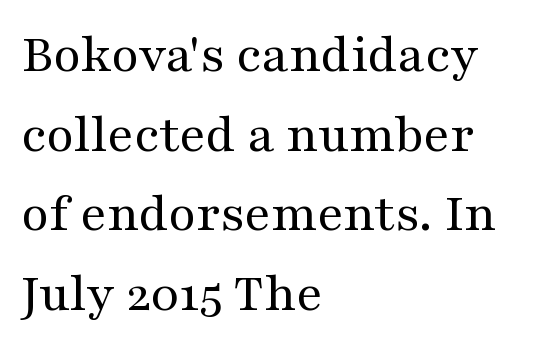
The string is rendered with underlining switched off. The font sits on the lighter half of the weight spectrum, regular included. The typesetter chose a ragged-right arrangement here. These lines are rendered in a variable-pitch font. Look at the tracking — it's just the regular setting, nothing added. Is this a sans? No — the strokes have serifs.
